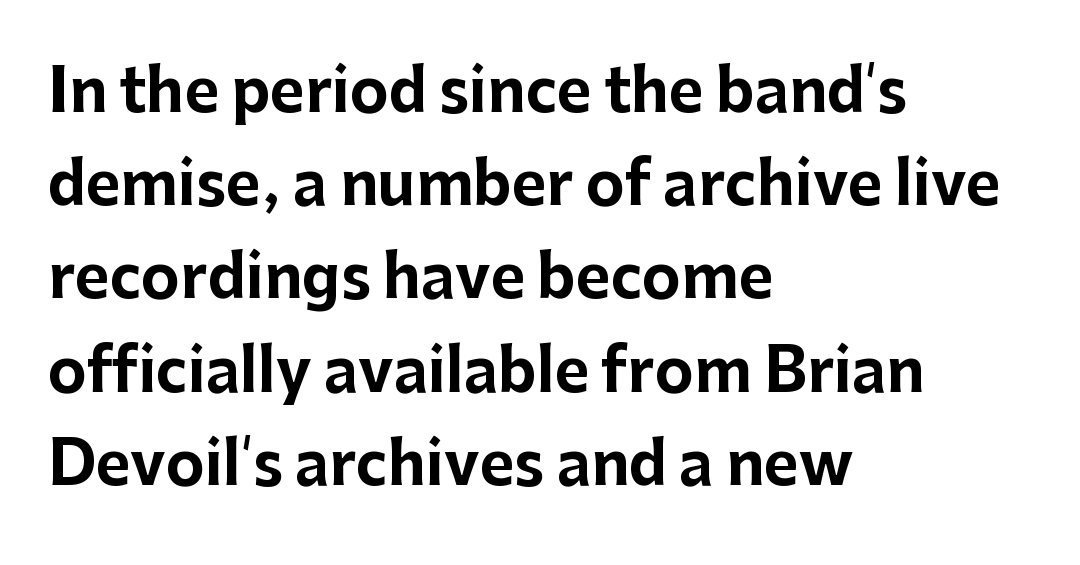
{"serif": "no", "italic": "no", "bold": "yes", "weight": "bold", "width": "normal", "stroke_contrast": "low", "x_height": "medium", "monospaced": "no", "underline": "no", "align": "left", "line_spacing": "normal", "line_spacing_ratio": 1.58, "letter_spacing": "normal", "letter_spacing_em": 0.0, "glyph_px": 59}
